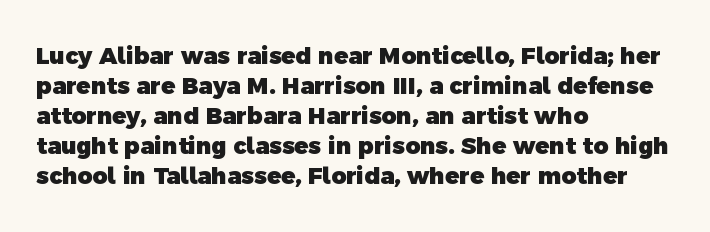
Q: Is the text bold? A: Yes.
Q: Is the text underlined? A: No.
Q: How is the paragraph aligned? A: Left-aligned.
Q: Is the spacing between letters normal or unusually wide? A: Normal.
Q: Is the spacing between lines tight, normal or loose? A: Normal.
